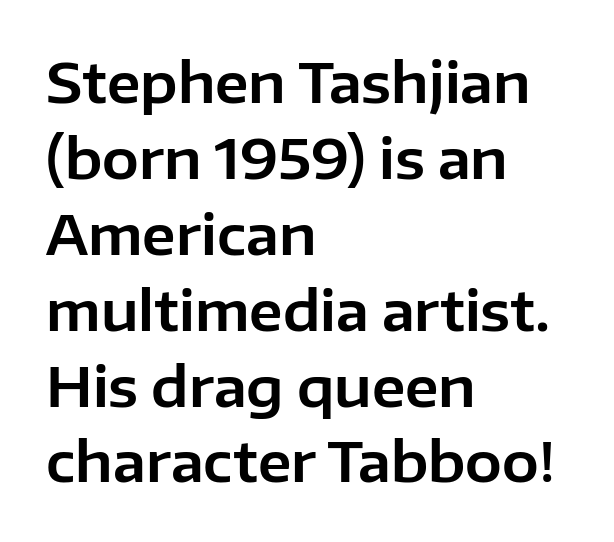
Q: Is the text italic (slanted)? A: No, it is upright.
Q: Is the typeface a serif or a sans-serif typeface? A: Sans-serif.
Q: Is the text underlined? A: No.
Q: How is the paragraph aligned? A: Left-aligned.
Q: Is the spacing between letters normal or unusually wide? A: Normal.
Q: Is the spacing between lines tight, normal or loose? A: Normal.
Q: Width (condensed, normal, or wide)? A: Normal.
Q: Stroke contrast? A: Low.
Q: x-height? A: Medium.
Q: Monospaced? A: No.
